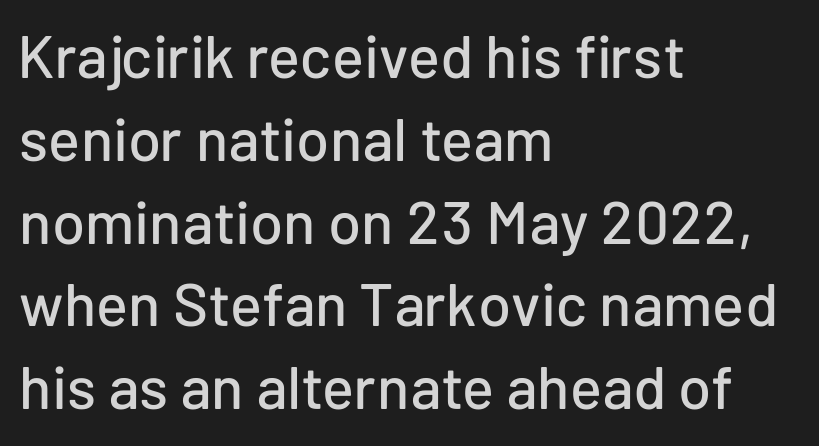
Q: Is the text italic (slanted)? A: No, it is upright.
Q: Is the typeface a serif or a sans-serif typeface? A: Sans-serif.
Q: Is the text underlined? A: No.
Q: How is the paragraph aligned? A: Left-aligned.
Q: Is the spacing between letters normal or unusually wide? A: Normal.
Q: Is the spacing between lines tight, normal or loose? A: Normal.
Q: Width (condensed, normal, or wide)? A: Normal.
Q: Stroke contrast? A: Low.
Q: x-height? A: Medium.
Q: Monospaced? A: No.
